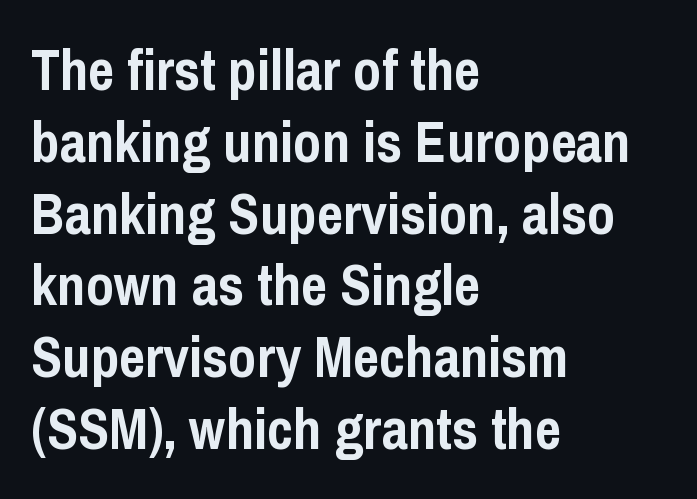
{"serif": "no", "italic": "no", "bold": "yes", "weight": "semibold", "width": "condensed", "stroke_contrast": "low", "x_height": "medium", "monospaced": "no", "underline": "no", "align": "left", "line_spacing": "normal", "line_spacing_ratio": 1.26, "letter_spacing": "normal", "letter_spacing_em": 0.0, "glyph_px": 57}
